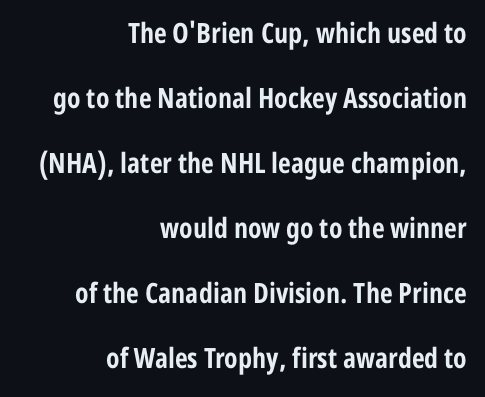
Stroke thickness is high; the sample reads as a true bold. This rendering features lettering with no underline. Quick note: interline space is abundant. Casual observation: everything's shoved over to the right. Posture: straight, roman, zero tilt.
